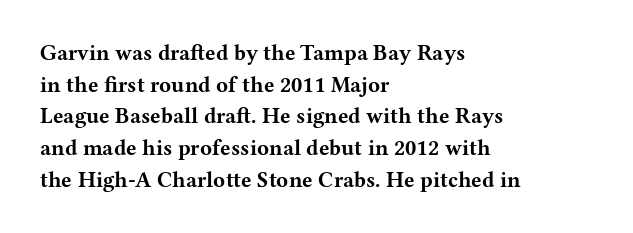
The image shows 22 px bold type, upright; set left-aligned, normal line spacing (1.44x), normal letter spacing, not underlined.
